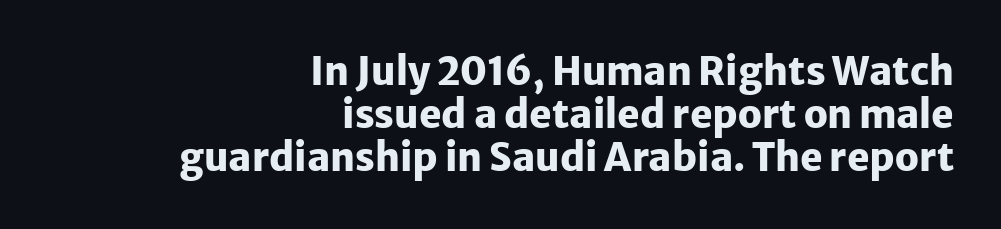
{"serif": "no", "italic": "no", "bold": "yes", "weight": "heavy", "width": "normal", "stroke_contrast": "low", "x_height": "medium", "monospaced": "no", "underline": "no", "align": "right", "line_spacing": "tight", "line_spacing_ratio": 1.13, "letter_spacing": "normal", "letter_spacing_em": 0.0, "glyph_px": 38}
